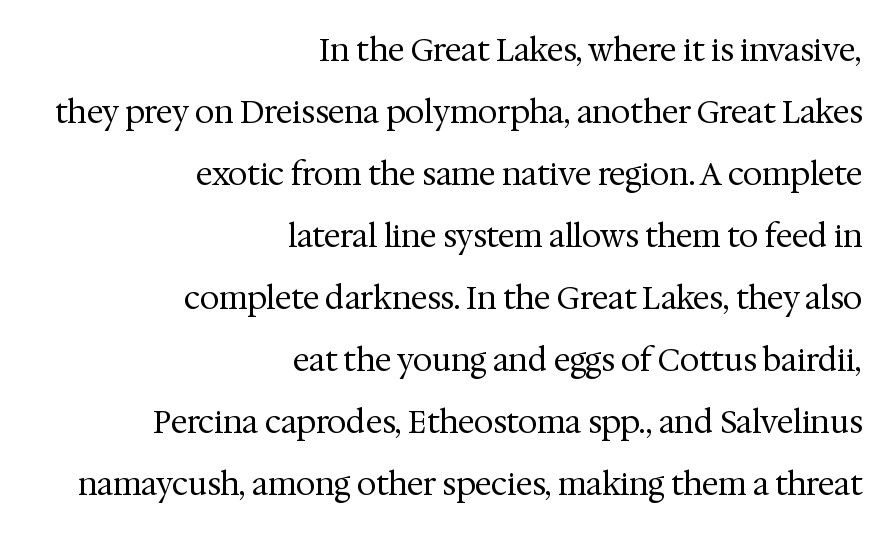
Q: Is the text bold? A: No.
Q: Is the text italic (slanted)? A: No, it is upright.
Q: Is the typeface a serif or a sans-serif typeface? A: Serif.
Q: Is the text underlined? A: No.
Q: How is the paragraph aligned? A: Right-aligned.
Q: Is the spacing between letters normal or unusually wide? A: Normal.
Q: Is the spacing between lines tight, normal or loose? A: Loose.
Q: Width (condensed, normal, or wide)? A: Normal.
Q: Stroke contrast? A: Medium.
Q: x-height? A: Medium.
Q: Monospaced? A: No.
